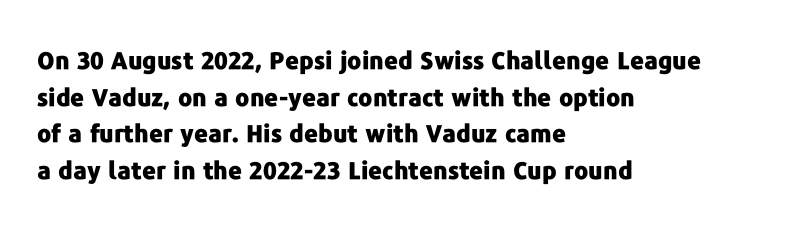
A typesetter would call this zero additional tracking. The letters stand upright; this is a roman face. Regular leading. The passage is arranged the way most books set body copy — flush left. Rule under the text: the space is simply empty. Strokes here are thick enough to call this a true bold.
